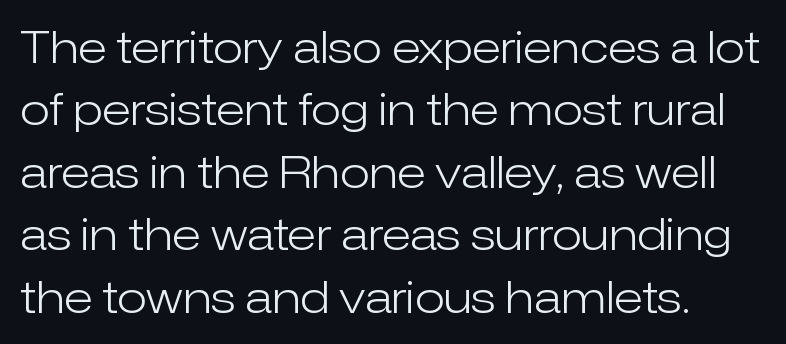
Q: Is the text bold? A: No.
Q: Is the text italic (slanted)? A: No, it is upright.
Q: Is the typeface a serif or a sans-serif typeface? A: Sans-serif.
Q: Is the text underlined? A: No.
Q: How is the paragraph aligned? A: Left-aligned.
Q: Is the spacing between letters normal or unusually wide? A: Normal.
Q: Is the spacing between lines tight, normal or loose? A: Normal.
Q: Width (condensed, normal, or wide)? A: Normal.
Q: Stroke contrast? A: Low.
Q: x-height? A: Medium.
Q: Monospaced? A: No.
